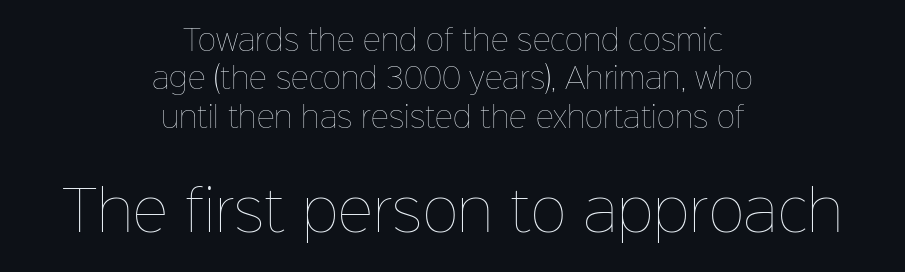
Q: Is the text bold? A: No.
Q: Is the text italic (slanted)? A: No, it is upright.
Q: Is the text underlined? A: No.
Q: How is the paragraph aligned? A: Centered.
Q: Is the spacing between letters normal or unusually wide? A: Normal.
Q: Is the spacing between lines tight, normal or loose? A: Normal.
Q: Which block of text is set in a larger size, the first (top) or the second (bottom)? A: The second (bottom) one.
Q: Width (condensed, normal, or wide)? A: Normal.
Q: Stroke contrast? A: Low.
Q: x-height? A: Medium.
Q: Monospaced? A: No.
